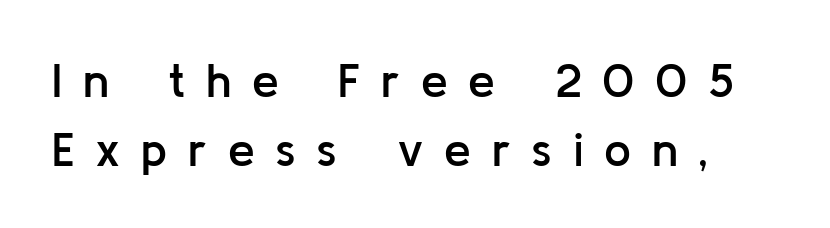
The image shows 48 px semibold sans-serif type, upright; set normal line spacing (1.43x), unusually wide letter spacing (+0.43 em), not underlined; low stroke contrast and a medium x-height.
